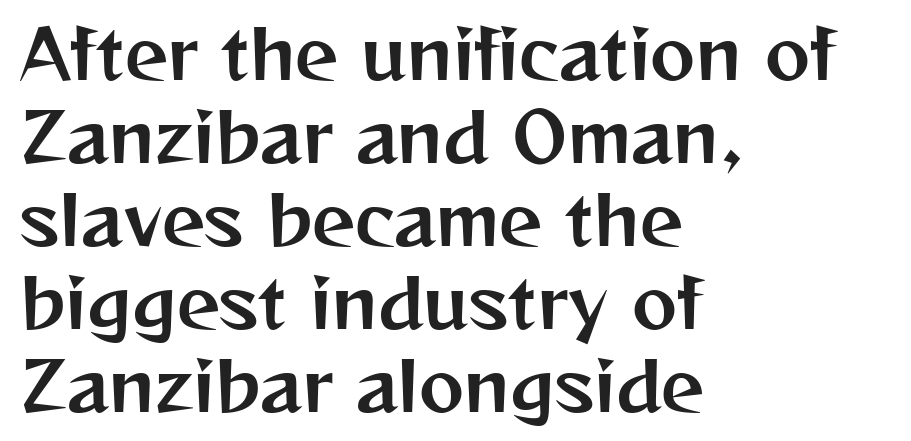
Q: Is the text italic (slanted)? A: No, it is upright.
Q: Is the typeface a serif or a sans-serif typeface? A: Sans-serif.
Q: Is the text underlined? A: No.
Q: How is the paragraph aligned? A: Left-aligned.
Q: Is the spacing between letters normal or unusually wide? A: Normal.
Q: Width (condensed, normal, or wide)? A: Normal.
Q: Stroke contrast? A: Medium.
Q: x-height? A: Medium.
Q: Monospaced? A: No.
